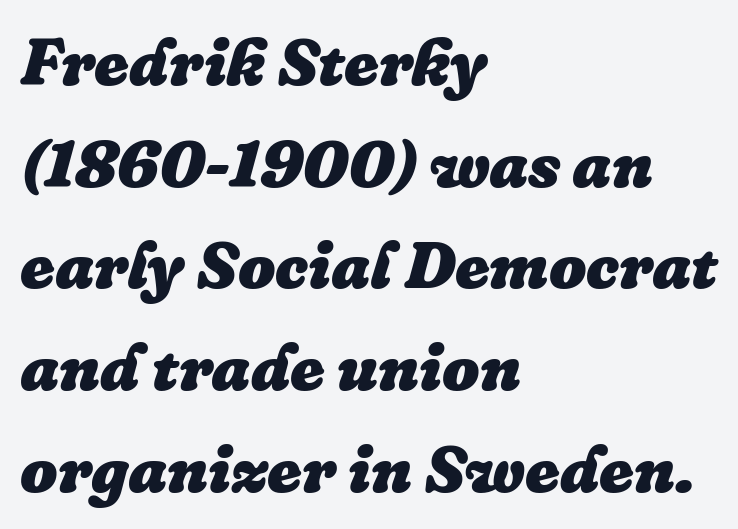
The image shows 66 px heavy type, italic (leaning right); set left-aligned, normal line spacing (1.54x), normal letter spacing, not underlined; low stroke contrast and a medium x-height.
